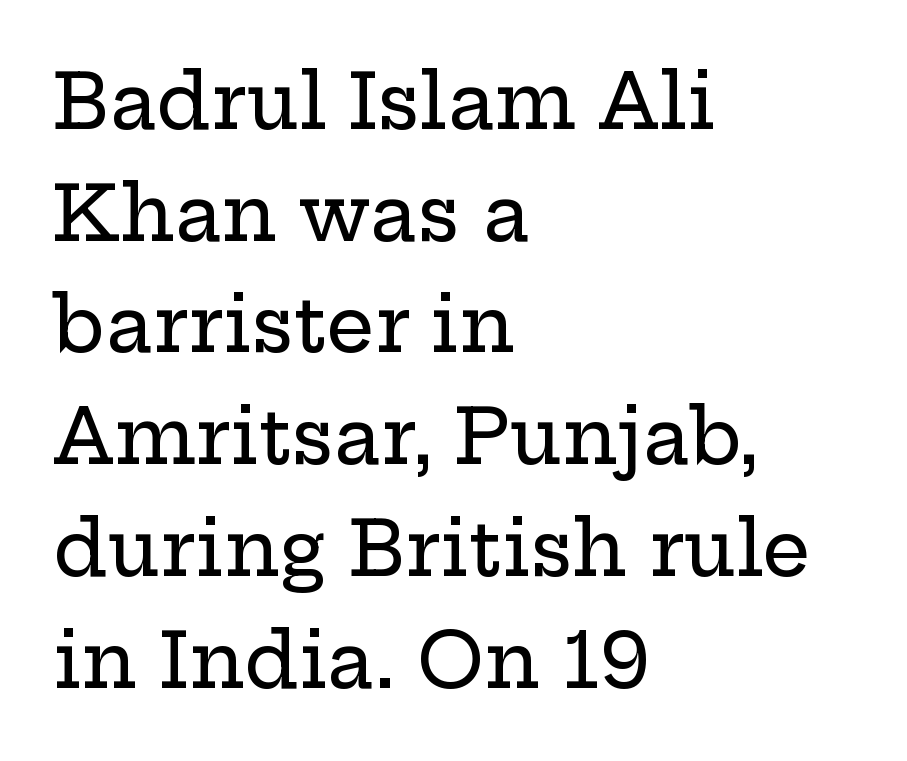
Stroke terminals: seriffed. Looks like regular typesetting: each glyph gets only the width it needs. The typography opts for an upright posture over an oblique one. This rendering leaves character spacing at its baseline value.
